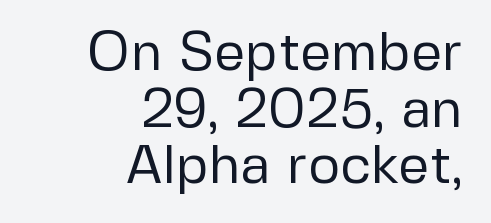
{"serif": "no", "italic": "no", "bold": "no", "weight": "regular", "width": "normal", "stroke_contrast": "low", "x_height": "medium", "monospaced": "no", "underline": "no", "align": "right", "line_spacing": "tight", "line_spacing_ratio": 1.03, "letter_spacing": "normal", "letter_spacing_em": 0.0, "glyph_px": 55}
